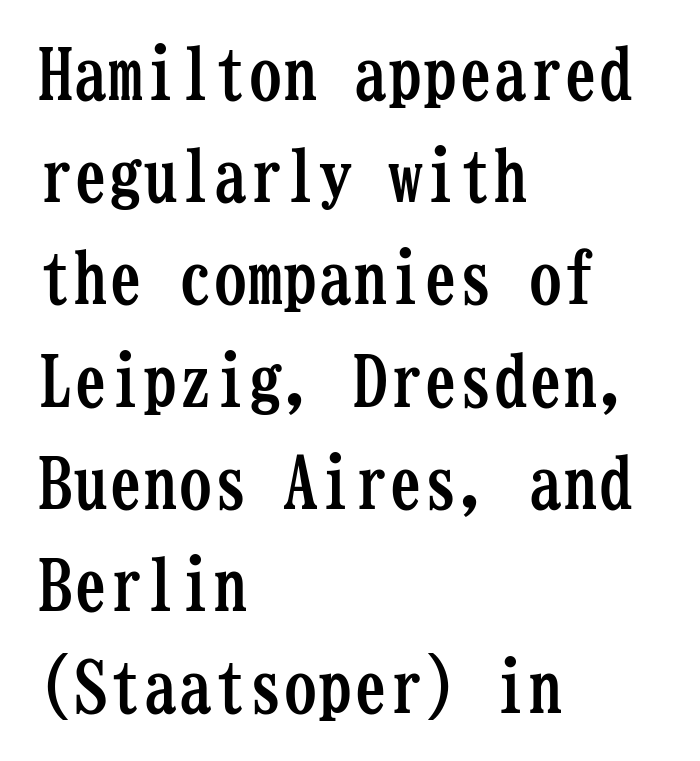
{"serif": "yes", "italic": "no", "bold": "yes", "weight": "semibold", "width": "condensed", "stroke_contrast": "low", "x_height": "medium", "monospaced": "yes", "underline": "no", "align": "left", "line_spacing": "normal", "line_spacing_ratio": 1.46, "letter_spacing": "normal", "letter_spacing_em": 0.0, "glyph_px": 70}
